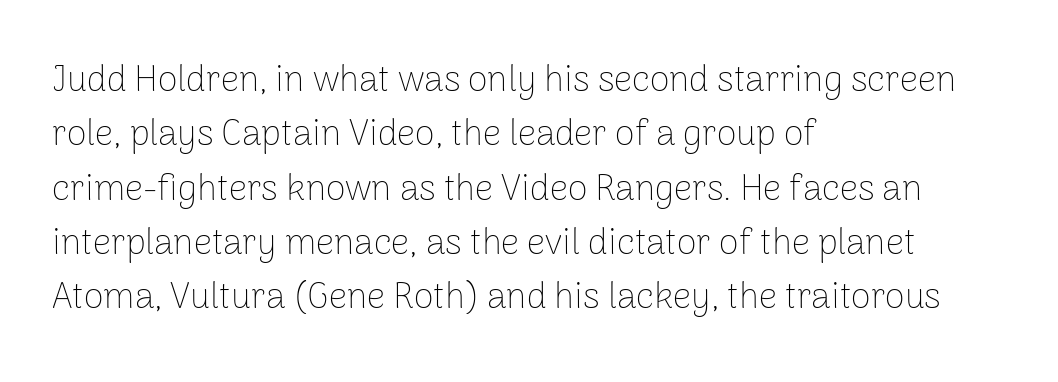
The image shows 36 px thin sans-serif type, upright; set left-aligned, normal line spacing (1.51x), normal letter spacing, not underlined; low stroke contrast and a medium x-height.
